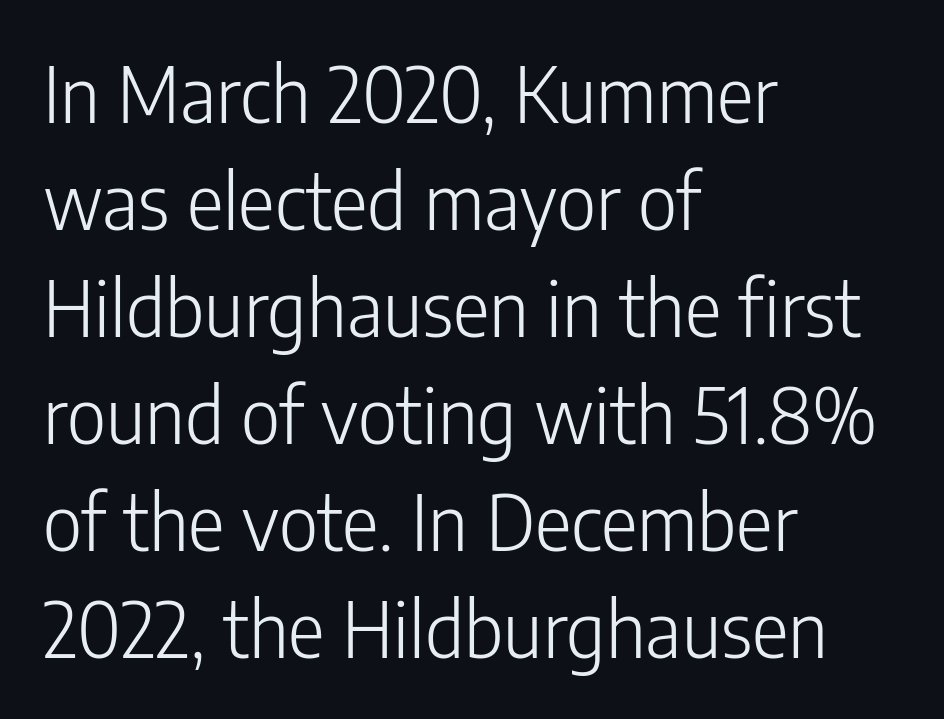
Q: Is the text bold? A: No.
Q: Is the text italic (slanted)? A: No, it is upright.
Q: Is the typeface a serif or a sans-serif typeface? A: Sans-serif.
Q: Is the text underlined? A: No.
Q: How is the paragraph aligned? A: Left-aligned.
Q: Is the spacing between letters normal or unusually wide? A: Normal.
Q: Is the spacing between lines tight, normal or loose? A: Normal.
Q: Width (condensed, normal, or wide)? A: Condensed.
Q: Stroke contrast? A: Low.
Q: x-height? A: Medium.
Q: Monospaced? A: No.
